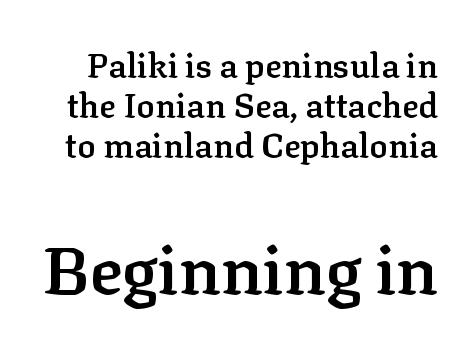
Spacing verdict: proportional, widths tailored to each character. A bit beefed up — I'd call it semibold rather than bold. Between these two stacked blocks, the lower one wins on size. Descenders are the only things crossing below the line. Font category for this specimen: serif.
